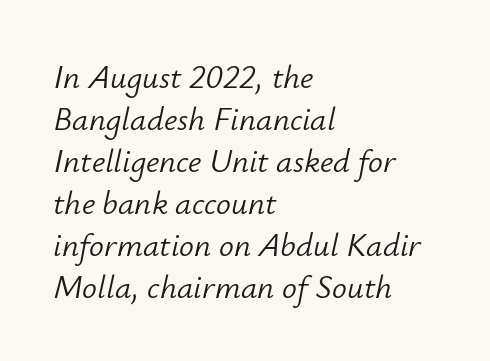
{"italic": "yes", "lean": "right", "slant_degrees": 12, "bold": "no", "weight": "light", "width": "normal", "stroke_contrast": "low", "x_height": "small", "monospaced": "no", "underline": "no", "align": "left", "line_spacing": "normal", "line_spacing_ratio": 1.27, "letter_spacing": "normal", "letter_spacing_em": 0.0, "glyph_px": 33}
